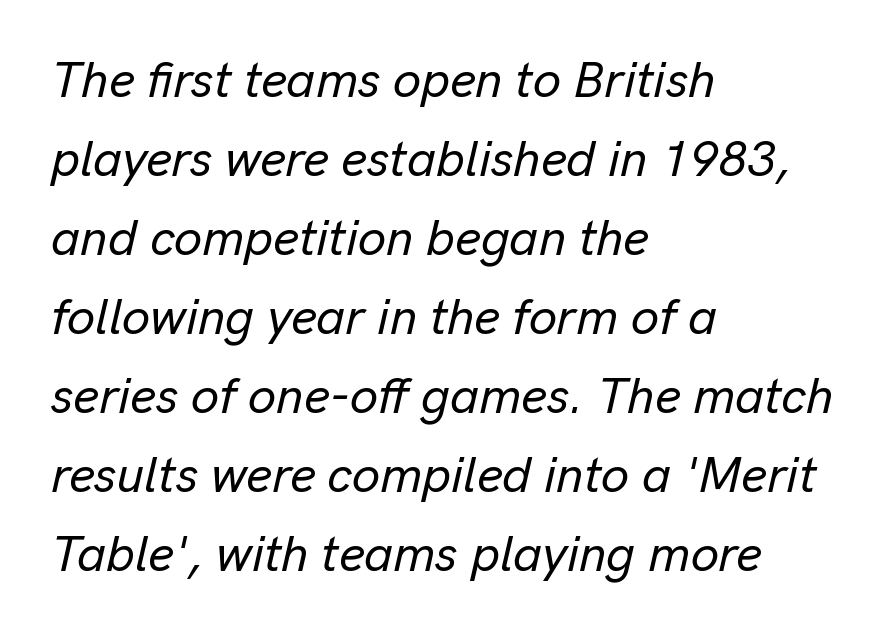
{"italic": "yes", "lean": "right", "slant_degrees": 13, "width": "normal", "stroke_contrast": "low", "x_height": "medium", "monospaced": "no", "underline": "no", "align": "left", "line_spacing": "normal", "line_spacing_ratio": 1.58, "letter_spacing": "normal", "letter_spacing_em": 0.0, "glyph_px": 50}
